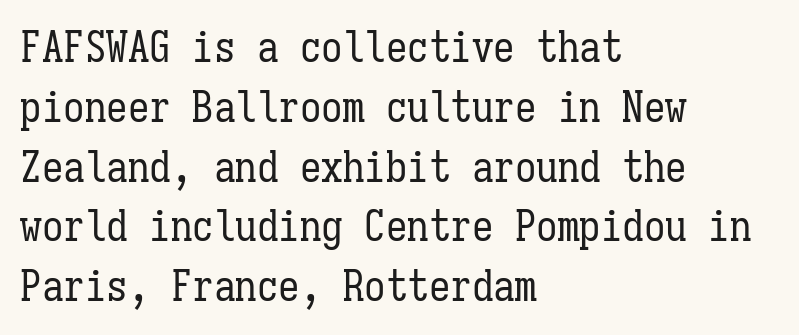
Q: Is the text bold? A: No.
Q: Is the text italic (slanted)? A: No, it is upright.
Q: Is the text underlined? A: No.
Q: How is the paragraph aligned? A: Left-aligned.
Q: Is the spacing between letters normal or unusually wide? A: Normal.
Q: Is the spacing between lines tight, normal or loose? A: Normal.
Q: Width (condensed, normal, or wide)? A: Condensed.
Q: Stroke contrast? A: Low.
Q: x-height? A: Medium.
Q: Monospaced? A: Yes.
